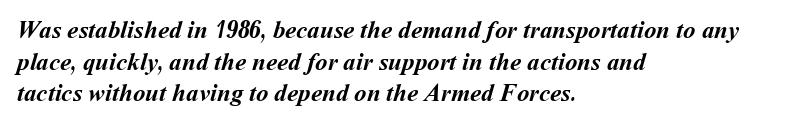
The image shows 25 px bold type; set left-aligned, normal line spacing (1.27x), normal letter spacing, not underlined.
